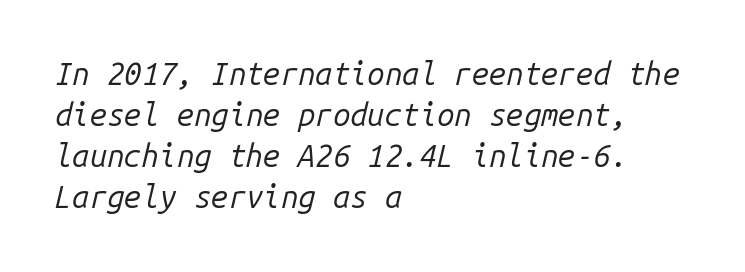
The image shows 31 px regular-weight type, italic (leaning right), monospaced; set left-aligned, normal line spacing (1.32x), normal letter spacing, not underlined; low stroke contrast and a medium x-height.
